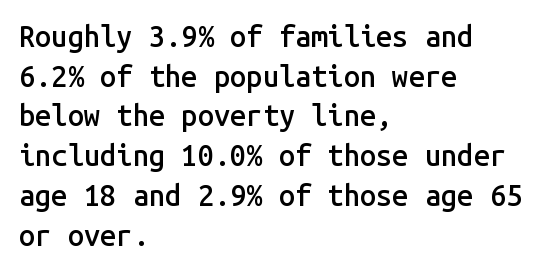
Q: Is the text bold? A: Semi-bold.
Q: Is the text italic (slanted)? A: No, it is upright.
Q: Is the typeface a serif or a sans-serif typeface? A: Sans-serif.
Q: Is the text underlined? A: No.
Q: How is the paragraph aligned? A: Left-aligned.
Q: Is the spacing between letters normal or unusually wide? A: Normal.
Q: Is the spacing between lines tight, normal or loose? A: Normal.
Q: Width (condensed, normal, or wide)? A: Normal.
Q: Stroke contrast? A: Low.
Q: x-height? A: Medium.
Q: Monospaced? A: Yes.
